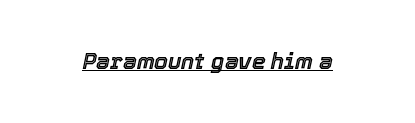
Q: Is the text italic (slanted)? A: Yes, it leans right by about 12 degrees.
Q: Is the text underlined? A: Yes.
Q: Is the spacing between letters normal or unusually wide? A: Normal.
